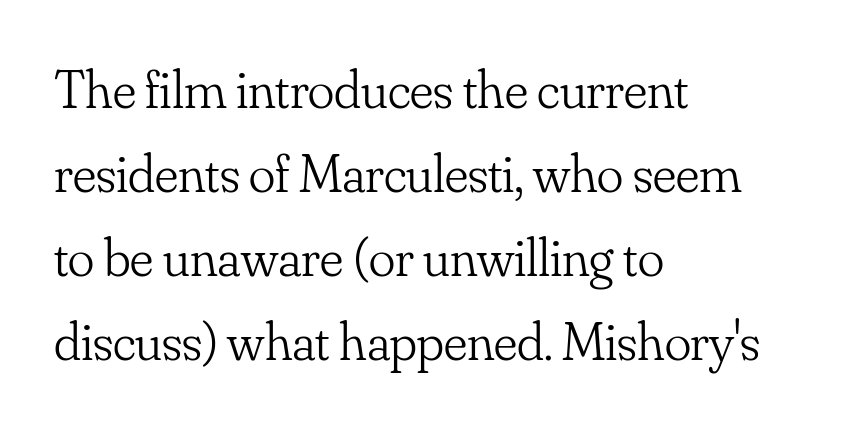
Q: Is the text bold? A: No.
Q: Is the text italic (slanted)? A: No, it is upright.
Q: Is the typeface a serif or a sans-serif typeface? A: Serif.
Q: Is the text underlined? A: No.
Q: How is the paragraph aligned? A: Left-aligned.
Q: Is the spacing between letters normal or unusually wide? A: Normal.
Q: Is the spacing between lines tight, normal or loose? A: Normal.
Q: Width (condensed, normal, or wide)? A: Normal.
Q: Stroke contrast? A: Low.
Q: x-height? A: Small.
Q: Monospaced? A: No.
